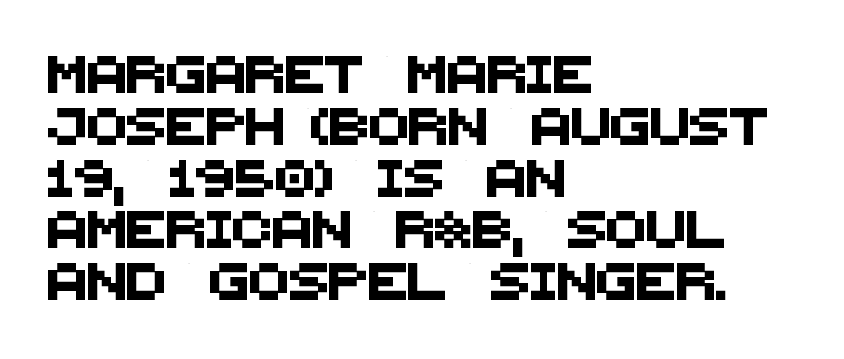
{"serif": "no", "width": "normal", "stroke_contrast": "medium", "x_height": "large", "monospaced": "no", "underline": "no", "align": "left", "line_spacing": "normal", "line_spacing_ratio": 1.4, "letter_spacing": "normal", "letter_spacing_em": 0.0, "glyph_px": 37}
